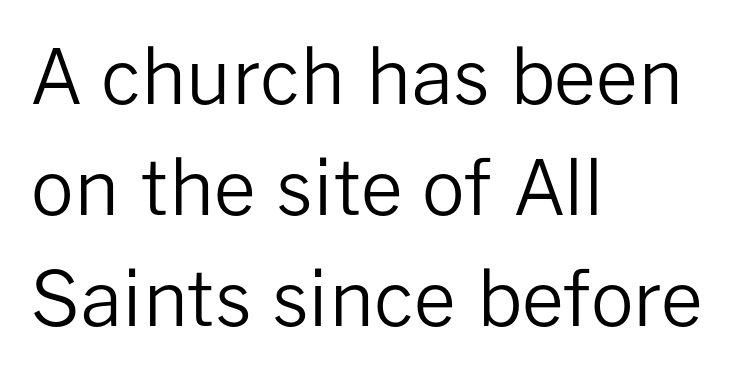
The image shows 75 px regular-weight sans-serif type, upright; set left-aligned, normal line spacing (1.48x), normal letter spacing, not underlined; low stroke contrast and a medium x-height.
